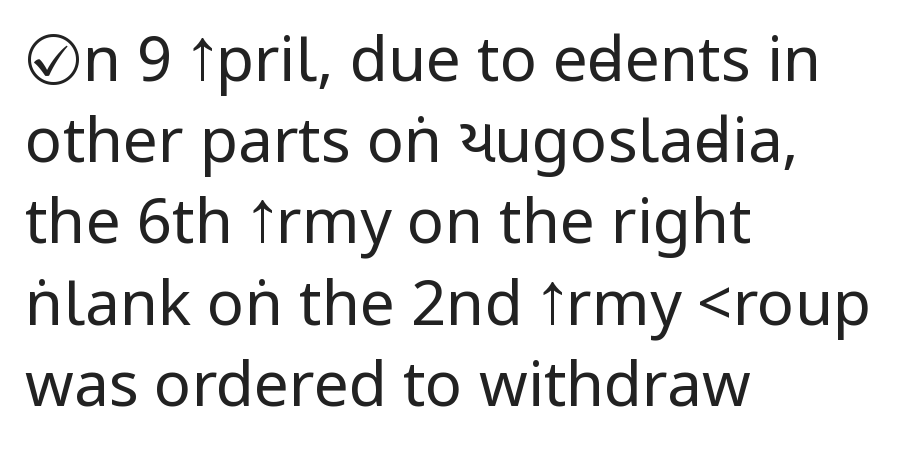
Typeset ragged right — the left edge is the straight one. Compared with typical paragraphs, the rows here are spaced about the same. On a weight scale, this lands at 450 or below. The area under the type is left untouched. Students, note that the glyphs here touch the page at normal intervals.
